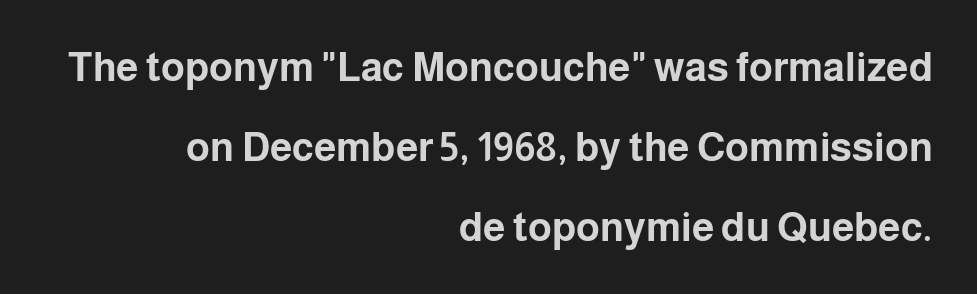
The image shows 40 px bold sans-serif type, upright; set right-aligned, loose line spacing (2.0x), normal letter spacing, not underlined; low stroke contrast and a medium x-height.
